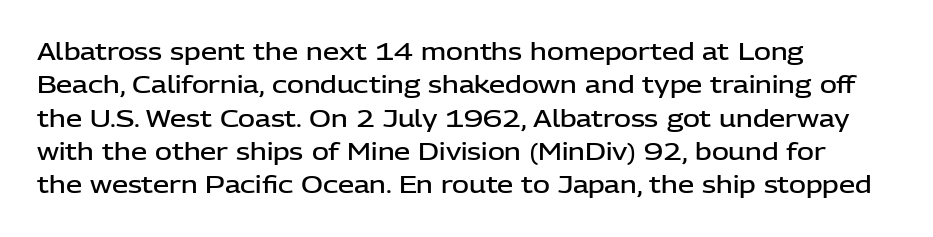
{"italic": "no", "bold": "semi", "underline": "no", "align": "left", "line_spacing": "normal", "line_spacing_ratio": 1.45, "letter_spacing": "normal", "letter_spacing_em": 0.0, "glyph_px": 23}
